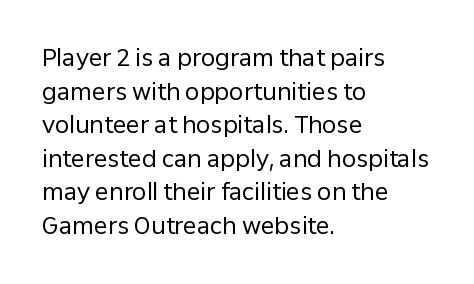
Q: Is the text bold? A: No.
Q: Is the text italic (slanted)? A: No, it is upright.
Q: Is the text underlined? A: No.
Q: How is the paragraph aligned? A: Left-aligned.
Q: Is the spacing between letters normal or unusually wide? A: Normal.
Q: Is the spacing between lines tight, normal or loose? A: Normal.
